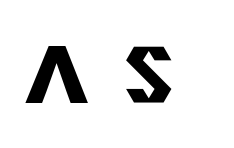
The image shows 78 px heavy sans-serif type, upright; set unusually wide letter spacing (+0.47 em), not underlined; medium stroke contrast and a large x-height.
